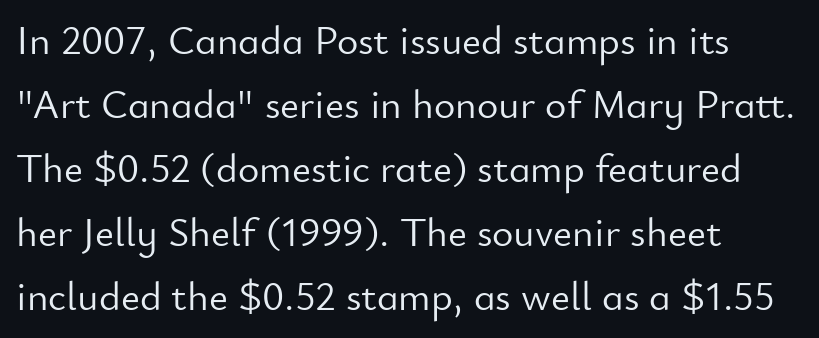
Q: Is the text bold? A: No.
Q: Is the text italic (slanted)? A: No, it is upright.
Q: Is the typeface a serif or a sans-serif typeface? A: Sans-serif.
Q: Is the text underlined? A: No.
Q: How is the paragraph aligned? A: Left-aligned.
Q: Is the spacing between letters normal or unusually wide? A: Normal.
Q: Is the spacing between lines tight, normal or loose? A: Normal.
Q: Width (condensed, normal, or wide)? A: Normal.
Q: Stroke contrast? A: Low.
Q: x-height? A: Small.
Q: Monospaced? A: No.
